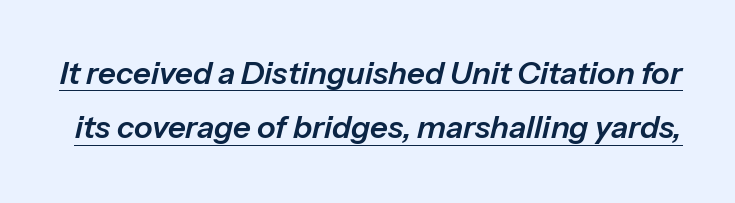
The image shows 31 px text type, italic (leaning right); set line spacing 1.75x, normal letter spacing, underlined; low stroke contrast and a medium x-height.
